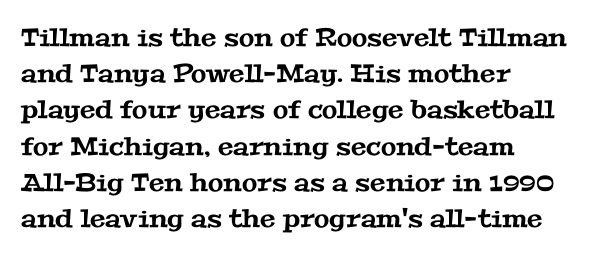
The face used here is rendered with its standard letterfit. Regarding leading, the lines here are spaced in the standard way. Visually the block forms a straight wall on the left and a jagged coastline on the right. The words here are not underlined.
